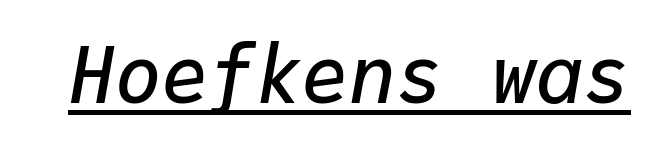
Is this a fixed-width face? Yes — each glyph sits in an identical cell. Check the space under the baseline: a stroke is drawn there. Slanted lettering throughout. What weight is shown? A semibold, between regular and bold. There is no visible air inserted between adjacent glyphs.
